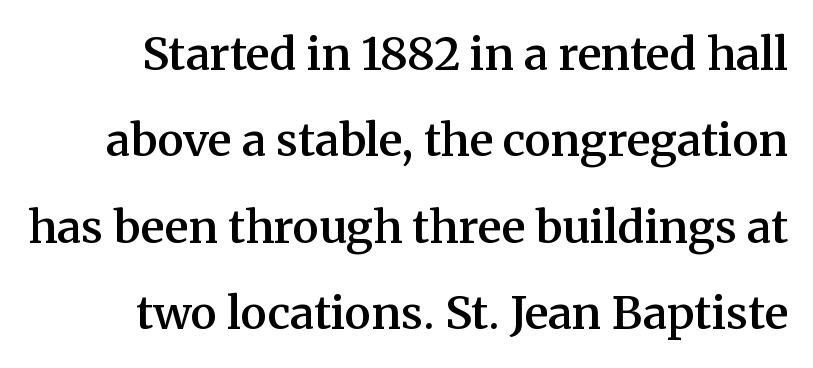
Q: Is the text bold? A: Semi-bold.
Q: Is the text italic (slanted)? A: No, it is upright.
Q: Is the typeface a serif or a sans-serif typeface? A: Serif.
Q: Is the text underlined? A: No.
Q: Is the spacing between letters normal or unusually wide? A: Normal.
Q: Is the spacing between lines tight, normal or loose? A: Loose.
Q: Width (condensed, normal, or wide)? A: Normal.
Q: Stroke contrast? A: Medium.
Q: x-height? A: Medium.
Q: Monospaced? A: No.
